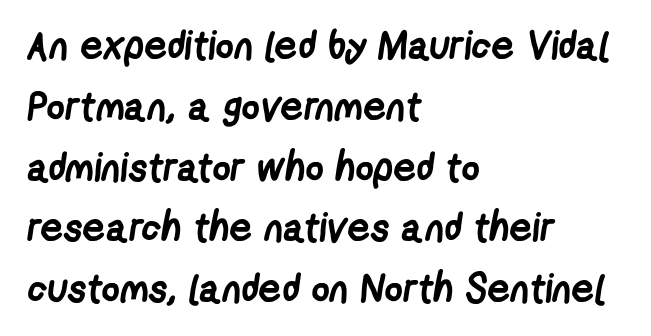
{"serif": "no", "bold": "yes", "weight": "semibold", "width": "condensed", "stroke_contrast": "low", "x_height": "medium", "monospaced": "no", "underline": "no", "align": "left", "line_spacing": "normal", "line_spacing_ratio": 1.52, "letter_spacing": "normal", "letter_spacing_em": 0.0, "glyph_px": 40}
